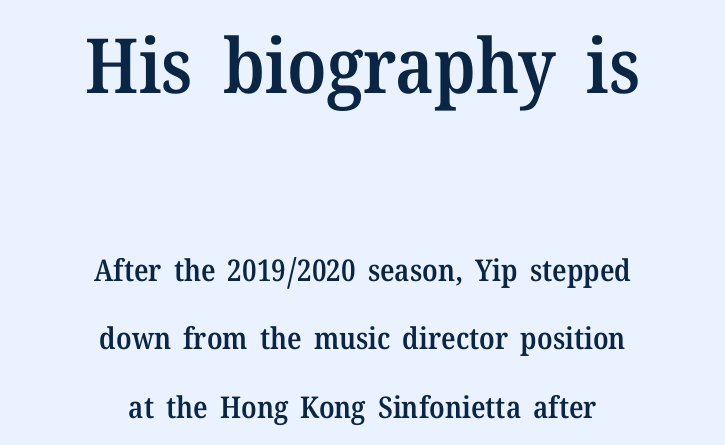
{"serif": "yes", "italic": "no", "bold": "semi", "weight": "semibold", "width": "normal", "stroke_contrast": "medium", "x_height": "medium", "monospaced": "no", "underline": "no", "align": "center", "line_spacing": "loose", "line_spacing_ratio": 2.28, "letter_spacing": "normal", "letter_spacing_em": 0.0, "larger_block": "first", "size_ratio": 2.53, "glyph_px": 76}
